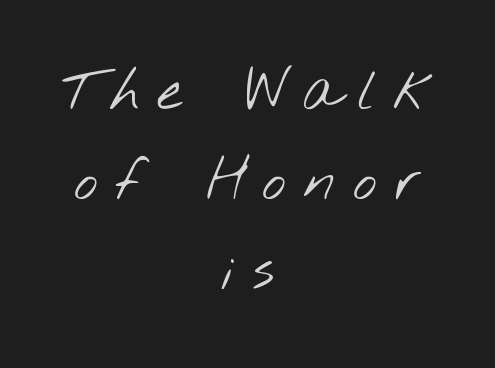
Note the varied advance widths — an 'i' is clearly narrower than an 'm'. Is there much room between lines? A standard amount, neither cramped nor airy. The baseline area is clear. Layout note: lines centered. These glyphs show unthickened strokes, regular width or finer. Characters follow at a spacing far wider than the type designer built in.
